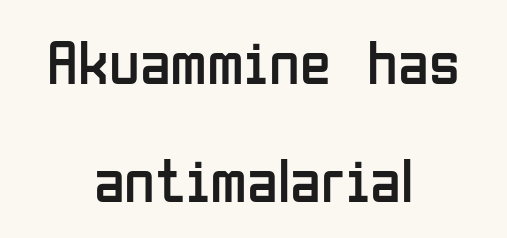
Does the lettering tilt? It doesn't — this is upright. The paragraph shown floats in the horizontal middle. No extra ink here — the face is not bold. Observe the ordinary spacing: letters are neighbours, not strangers. Descender tails drop into unmarked territory.
